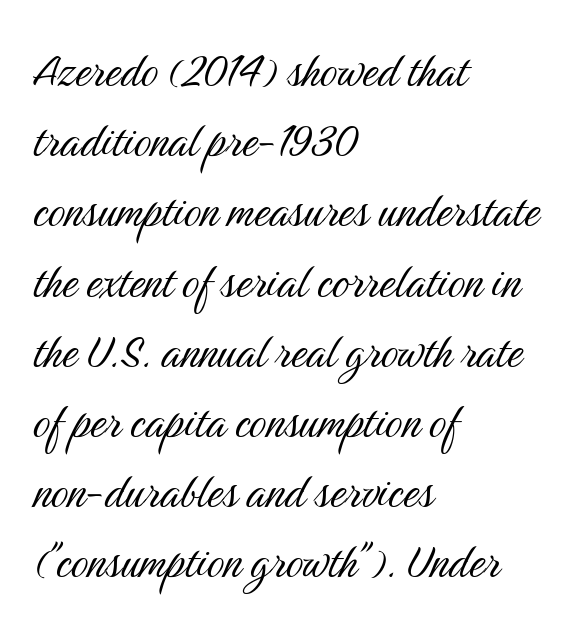
{"serif": "no", "bold": "no", "weight": "light", "width": "condensed", "stroke_contrast": "medium", "x_height": "medium", "monospaced": "no", "underline": "no", "align": "left", "line_spacing": "normal", "line_spacing_ratio": 1.3, "letter_spacing": "normal", "letter_spacing_em": 0.0, "glyph_px": 54}
